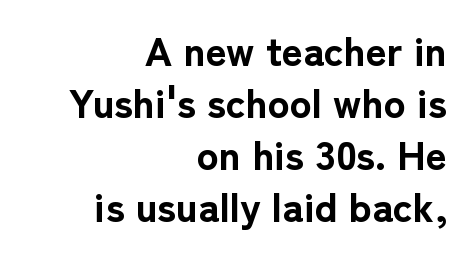
Q: Is the text bold? A: Yes.
Q: Is the text italic (slanted)? A: No, it is upright.
Q: Is the typeface a serif or a sans-serif typeface? A: Sans-serif.
Q: Is the text underlined? A: No.
Q: How is the paragraph aligned? A: Right-aligned.
Q: Is the spacing between letters normal or unusually wide? A: Normal.
Q: Is the spacing between lines tight, normal or loose? A: Normal.
Q: Width (condensed, normal, or wide)? A: Normal.
Q: Stroke contrast? A: Low.
Q: x-height? A: Medium.
Q: Monospaced? A: No.
